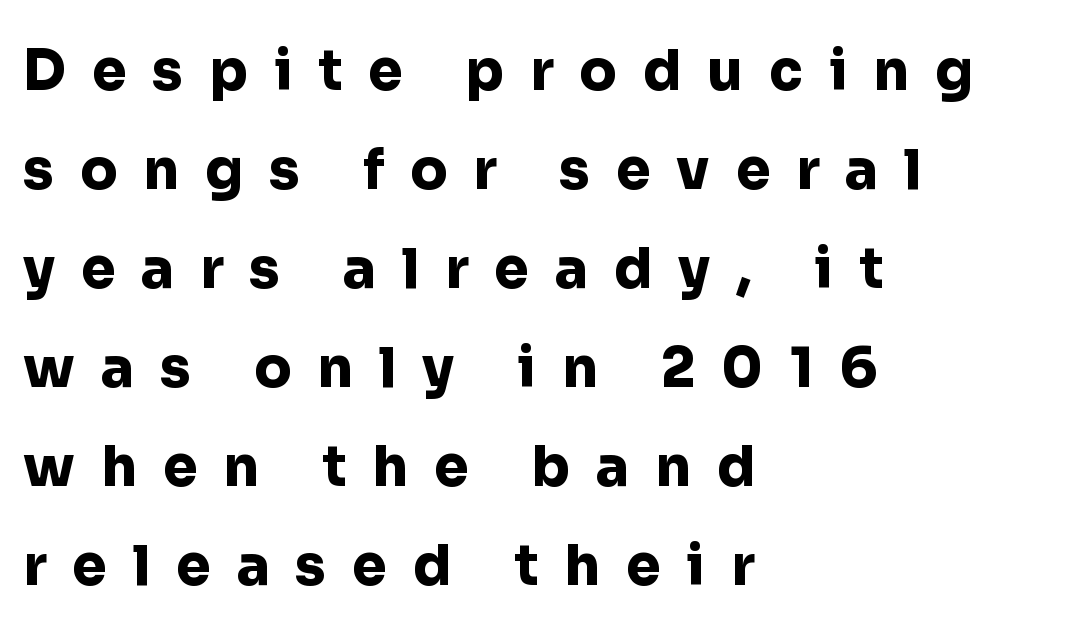
{"serif": "no", "italic": "no", "bold": "yes", "weight": "heavy", "width": "normal", "stroke_contrast": "low", "x_height": "medium", "monospaced": "no", "underline": "no", "align": "left", "line_spacing_ratio": 1.8, "letter_spacing": "wide", "letter_spacing_em": 0.47, "glyph_px": 55}
